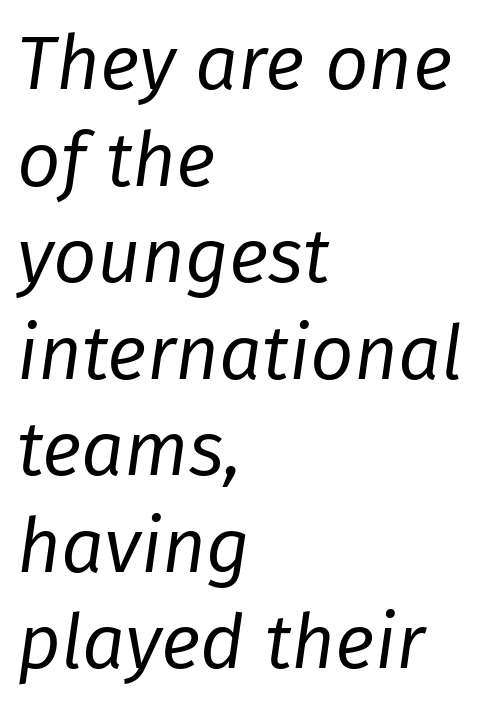
{"italic": "yes", "lean": "right", "slant_degrees": 8, "bold": "no", "weight": "regular", "width": "normal", "stroke_contrast": "low", "x_height": "medium", "monospaced": "no", "underline": "no", "align": "left", "line_spacing": "normal", "line_spacing_ratio": 1.27, "letter_spacing": "normal", "letter_spacing_em": 0.0, "glyph_px": 76}
